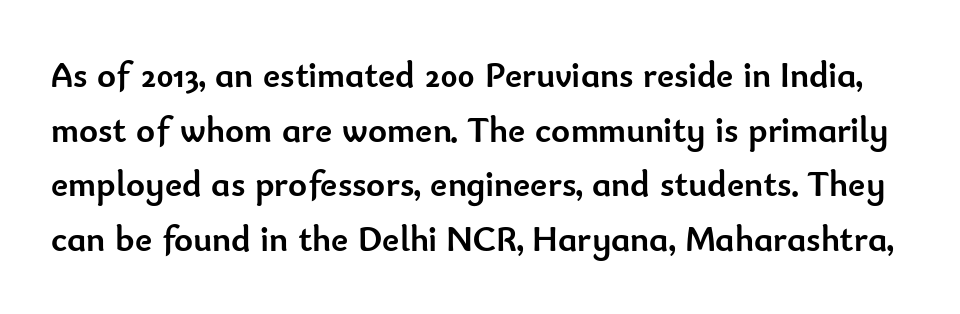
Short note: letters normally spaced. Weight: bold. This sample has the flowing, uneven cadence of proportional lettering. Regarding serifs, this sample does without them. The axis of the letterforms is exactly vertical.
